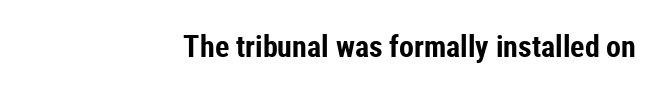
Q: Is the text bold? A: Yes.
Q: Is the text italic (slanted)? A: No, it is upright.
Q: Is the typeface a serif or a sans-serif typeface? A: Sans-serif.
Q: Is the text underlined? A: No.
Q: How is the paragraph aligned? A: Right-aligned.
Q: Is the spacing between letters normal or unusually wide? A: Normal.
Q: Width (condensed, normal, or wide)? A: Condensed.
Q: Stroke contrast? A: Low.
Q: x-height? A: Medium.
Q: Monospaced? A: No.
